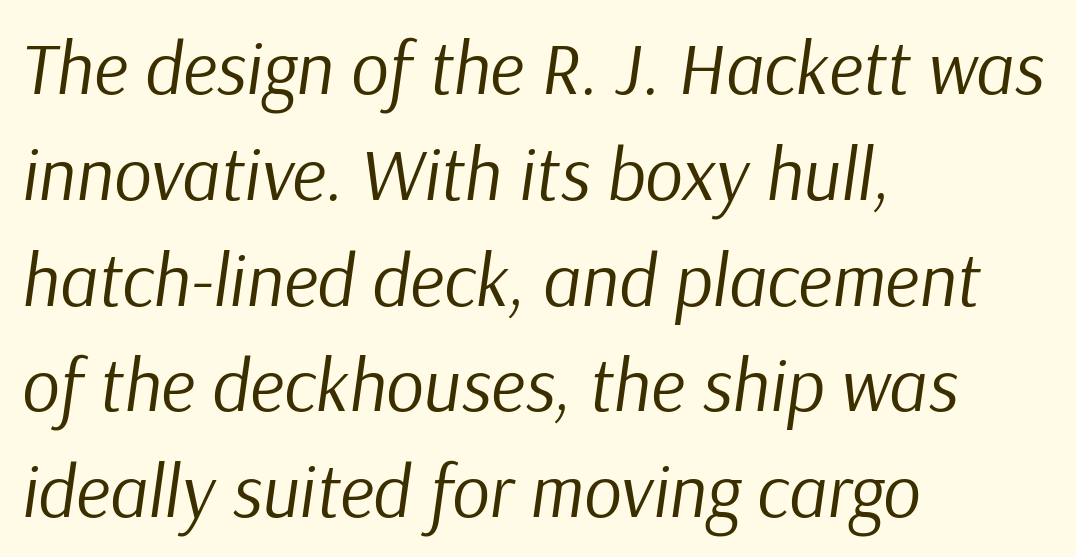
{"italic": "yes", "lean": "right", "slant_degrees": 9, "bold": "no", "weight": "regular", "width": "normal", "stroke_contrast": "low", "x_height": "medium", "monospaced": "no", "underline": "no", "align": "left", "line_spacing": "normal", "line_spacing_ratio": 1.43, "letter_spacing": "normal", "letter_spacing_em": 0.0, "glyph_px": 74}
